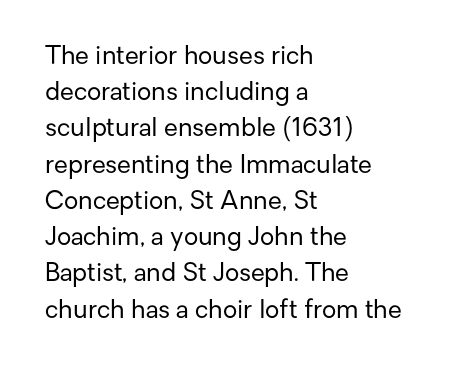
The image shows 25 px text type, upright; set left-aligned, normal line spacing (1.45x), normal letter spacing, not underlined.
